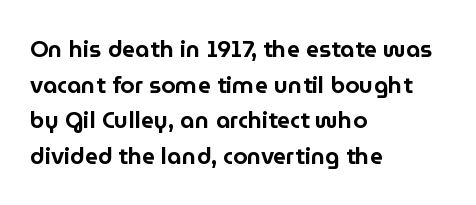
{"italic": "no", "underline": "no", "align": "left", "line_spacing": "normal", "line_spacing_ratio": 1.55, "letter_spacing": "normal", "letter_spacing_em": 0.0, "glyph_px": 23}
